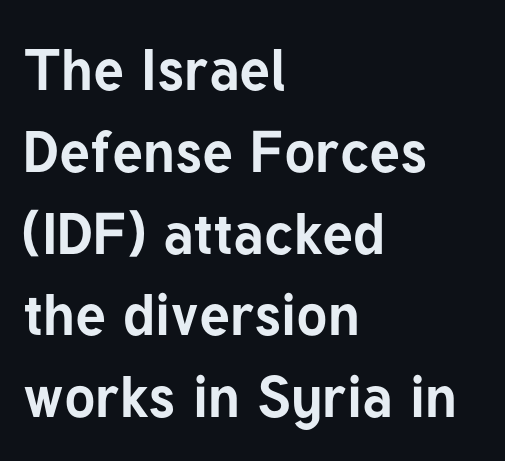
The image shows 58 px bold sans-serif type, upright; set left-aligned, normal line spacing (1.41x), normal letter spacing, not underlined; low stroke contrast and a medium x-height.
